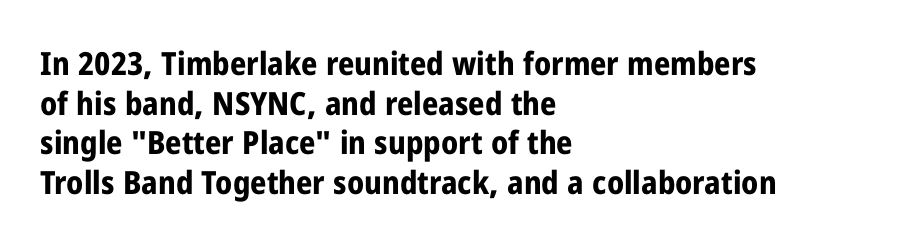
Q: Is the text bold? A: Yes.
Q: Is the text italic (slanted)? A: No, it is upright.
Q: Is the typeface a serif or a sans-serif typeface? A: Sans-serif.
Q: Is the text underlined? A: No.
Q: How is the paragraph aligned? A: Left-aligned.
Q: Is the spacing between letters normal or unusually wide? A: Normal.
Q: Width (condensed, normal, or wide)? A: Condensed.
Q: Stroke contrast? A: Low.
Q: x-height? A: Medium.
Q: Monospaced? A: No.
